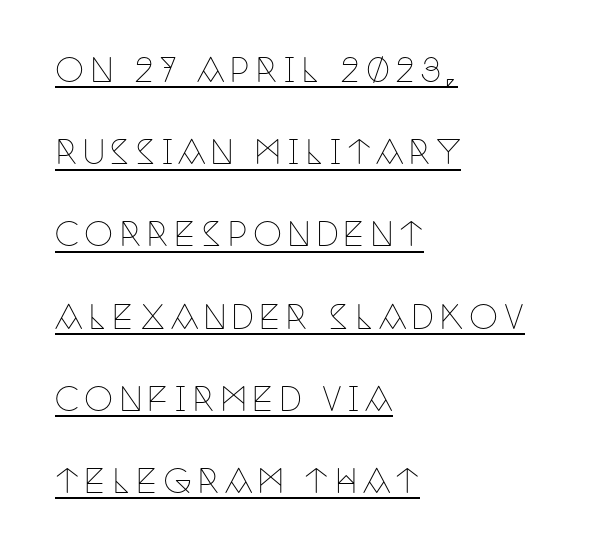
The image shows 33 px thin, condensed serif type, upright; set left-aligned, loose line spacing (2.49x), underlined; low stroke contrast and a large x-height.
